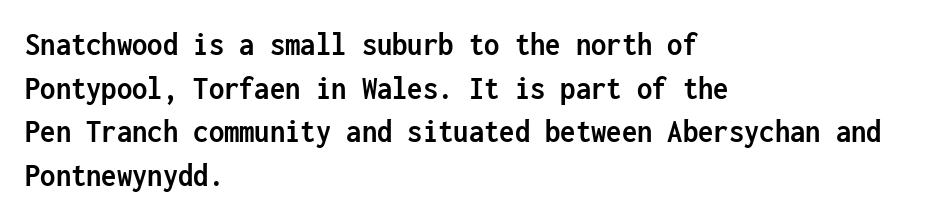
Q: Is the text bold? A: Yes.
Q: Is the text italic (slanted)? A: No, it is upright.
Q: Is the typeface a serif or a sans-serif typeface? A: Sans-serif.
Q: Is the text underlined? A: No.
Q: How is the paragraph aligned? A: Left-aligned.
Q: Is the spacing between letters normal or unusually wide? A: Normal.
Q: Is the spacing between lines tight, normal or loose? A: Normal.
Q: Width (condensed, normal, or wide)? A: Condensed.
Q: Stroke contrast? A: Low.
Q: x-height? A: Medium.
Q: Monospaced? A: Yes.
